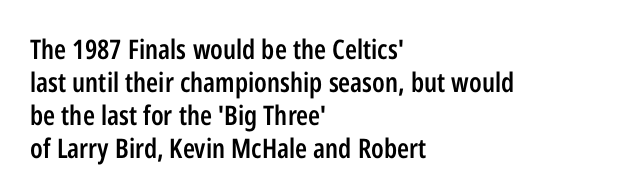
{"italic": "no", "bold": "semi", "underline": "no", "align": "left", "line_spacing_ratio": 1.22, "letter_spacing": "normal", "letter_spacing_em": 0.0, "glyph_px": 27}
